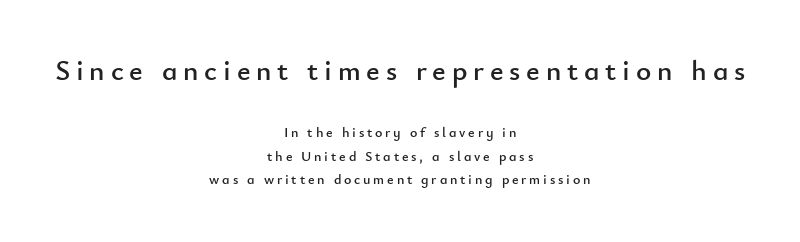
{"serif": "no", "italic": "no", "width": "normal", "stroke_contrast": "low", "x_height": "small", "monospaced": "no", "underline": "no", "align": "center", "line_spacing": "normal", "line_spacing_ratio": 1.66, "letter_spacing": "wide", "letter_spacing_em": 0.2, "larger_block": "first", "size_ratio": 2.07, "glyph_px": 29}
